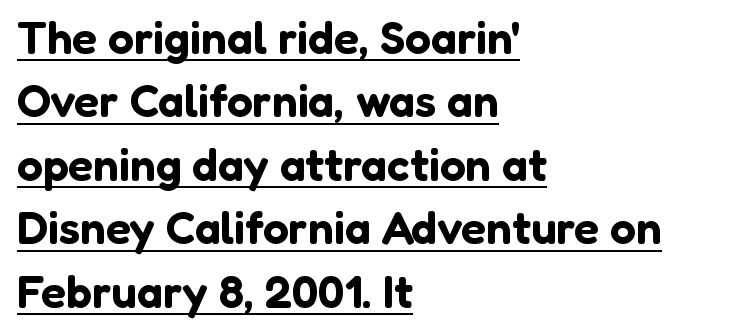
The sample's only ornament is a line tracing under the words. Where is the straight margin? On the left. No italicization has been applied; the sample stays upright. There is no visible air inserted between adjacent glyphs.
